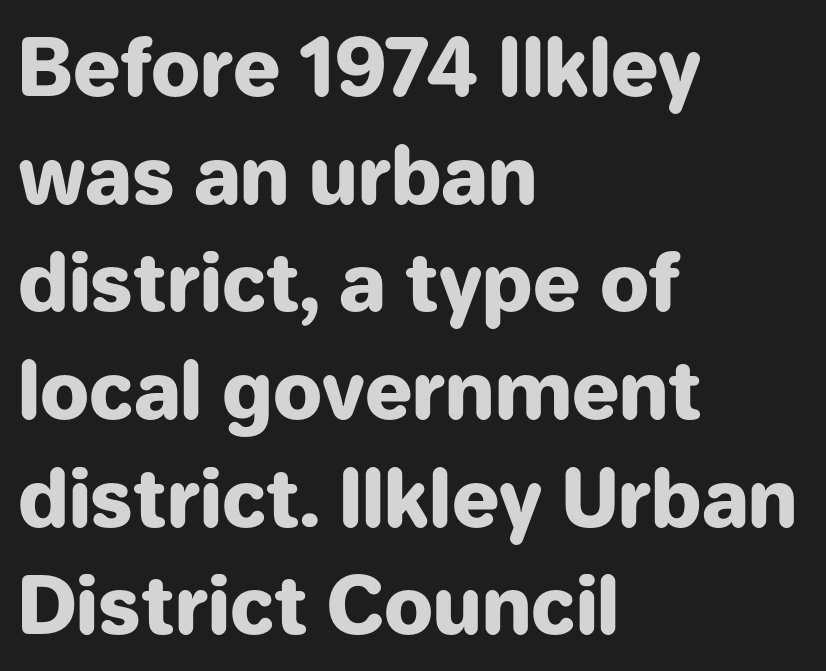
Type style note: lacks serifs. The tracking reads as untouched default to a designer's eye. This rendering uses left alignment, leaving the right contour irregular. The designer left line spacing at the default.
